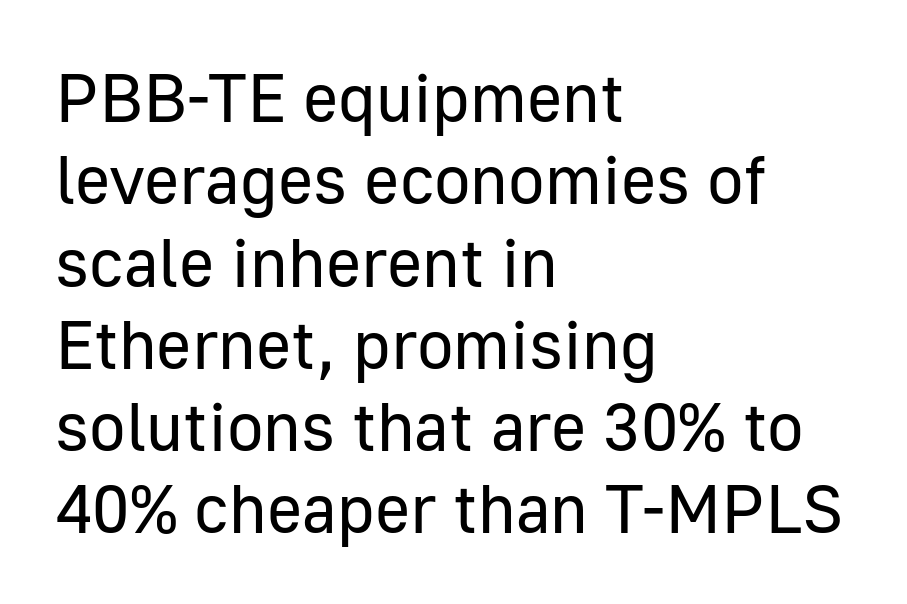
Do the letters lean? They stand straight. The rendering uses natural spacing where letterforms have individual widths. The space beneath each line is pristine and unruled. Short and long lines alike share a common starting point at left. Standard letterfit; no display-style spreading of the glyphs. The letterforms sit at book weight or below.
